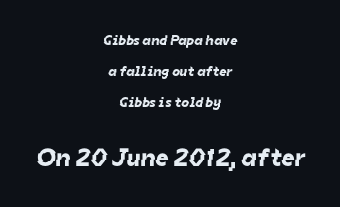
{"underline": "no", "align": "center", "line_spacing": "loose", "line_spacing_ratio": 2.22, "letter_spacing": "normal", "letter_spacing_em": 0.0, "larger_block": "second", "size_ratio": 1.79, "glyph_px": 25}
